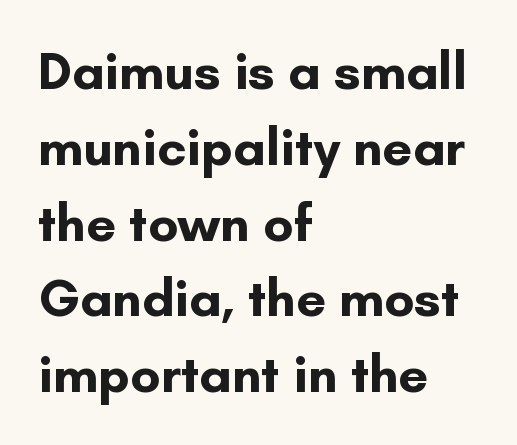
Each letter keeps its own natural width here, so spacing adapts to shape. Layout note: lines flush left. Plain, unruled lines of type. Characters follow at the spacing the type designer built in. Students, this is bold: see how much ink each stroke carries.
